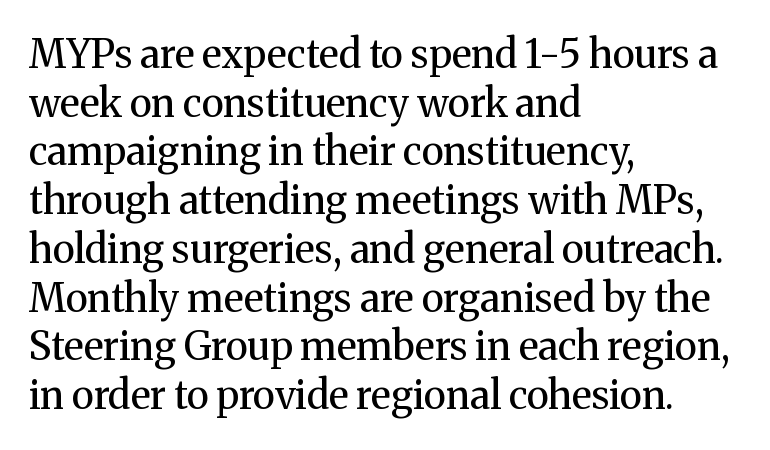
Q: Is the text bold? A: No.
Q: Is the text italic (slanted)? A: No, it is upright.
Q: Is the typeface a serif or a sans-serif typeface? A: Serif.
Q: Is the text underlined? A: No.
Q: How is the paragraph aligned? A: Left-aligned.
Q: Is the spacing between letters normal or unusually wide? A: Normal.
Q: Is the spacing between lines tight, normal or loose? A: Normal.
Q: Width (condensed, normal, or wide)? A: Normal.
Q: Stroke contrast? A: Medium.
Q: x-height? A: Medium.
Q: Monospaced? A: No.
